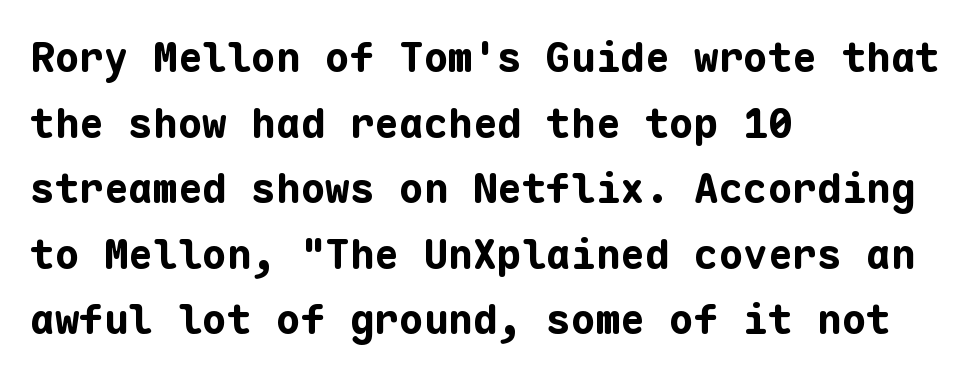
Q: Is the text bold? A: Yes.
Q: Is the text italic (slanted)? A: No, it is upright.
Q: Is the typeface a serif or a sans-serif typeface? A: Sans-serif.
Q: Is the text underlined? A: No.
Q: How is the paragraph aligned? A: Left-aligned.
Q: Is the spacing between letters normal or unusually wide? A: Normal.
Q: Is the spacing between lines tight, normal or loose? A: Normal.
Q: Width (condensed, normal, or wide)? A: Normal.
Q: Stroke contrast? A: Low.
Q: x-height? A: Medium.
Q: Monospaced? A: Yes.
